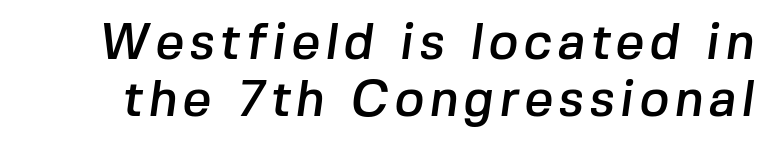
The image shows 50 px sans-serif type; set tight line spacing (1.14x), not underlined; low stroke contrast and a medium x-height.
